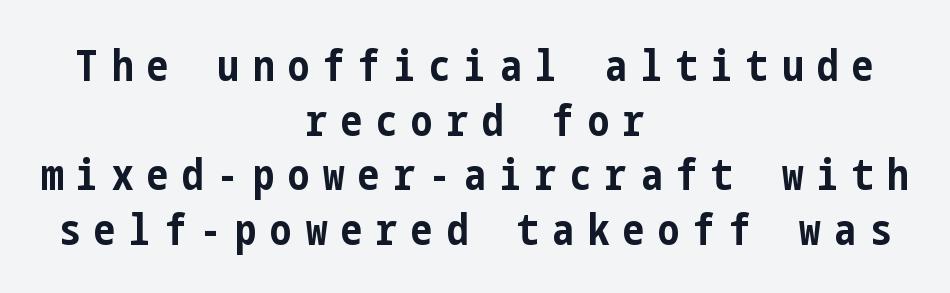
{"serif": "no", "italic": "no", "bold": "yes", "weight": "bold", "width": "condensed", "stroke_contrast": "low", "x_height": "medium", "underline": "no", "align": "center", "line_spacing": "normal", "line_spacing_ratio": 1.27, "letter_spacing": "wide", "letter_spacing_em": 0.32, "glyph_px": 43}
